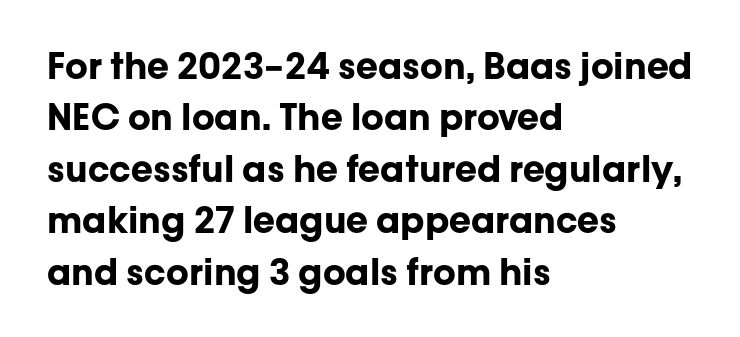
Q: Is the text bold? A: Yes.
Q: Is the text italic (slanted)? A: No, it is upright.
Q: Is the typeface a serif or a sans-serif typeface? A: Sans-serif.
Q: Is the text underlined? A: No.
Q: How is the paragraph aligned? A: Left-aligned.
Q: Is the spacing between letters normal or unusually wide? A: Normal.
Q: Is the spacing between lines tight, normal or loose? A: Normal.
Q: Width (condensed, normal, or wide)? A: Normal.
Q: Stroke contrast? A: Low.
Q: x-height? A: Medium.
Q: Monospaced? A: No.
